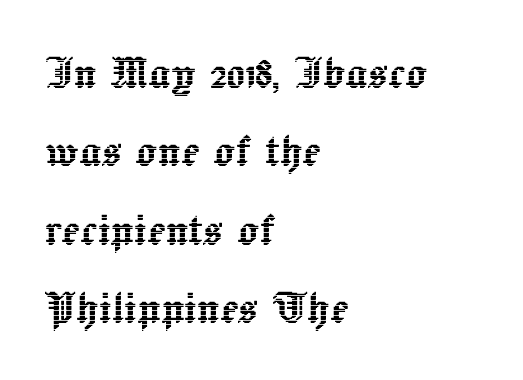
The image shows 54 px text type, upright; set left-aligned, normal line spacing (1.45x), normal letter spacing, not underlined; a medium x-height.
